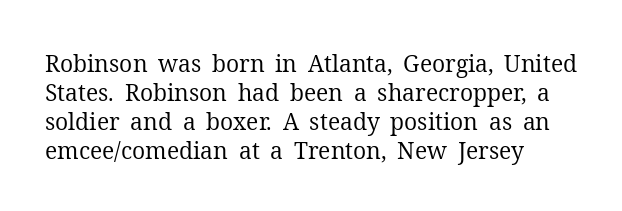
Q: Is the text bold? A: No.
Q: Is the text italic (slanted)? A: No, it is upright.
Q: Is the text underlined? A: No.
Q: Is the spacing between letters normal or unusually wide? A: Normal.
Q: Is the spacing between lines tight, normal or loose? A: Normal.
